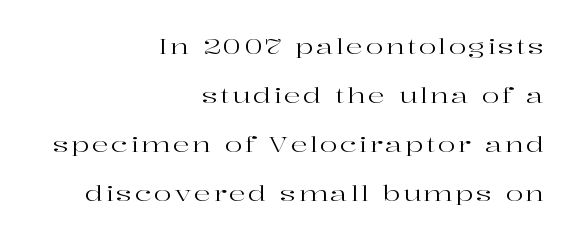
The image shows 21 px text type, upright; set right-aligned, loose line spacing (2.34x), not underlined.
